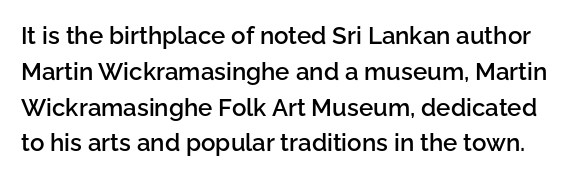
Q: Is the text bold? A: Semi-bold.
Q: Is the text italic (slanted)? A: No, it is upright.
Q: Is the text underlined? A: No.
Q: Is the spacing between letters normal or unusually wide? A: Normal.
Q: Is the spacing between lines tight, normal or loose? A: Normal.
